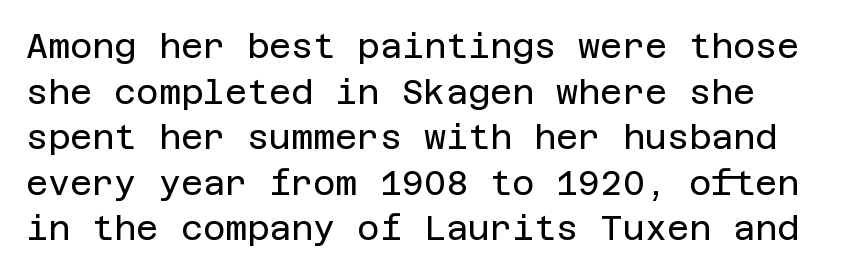
The type is set solid horizontally, with unmodified tracking. The font is comparable to plain body text, perhaps lighter. Glance below the letters and you will spot only blank space. Every character sits straight up, as roman type does. Reading down the column, the eye jumps a familiar distance to each next line.
